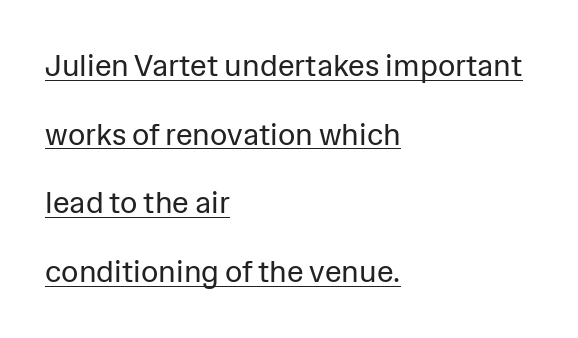
The image shows 30 px regular-weight sans-serif type, upright; set left-aligned, loose line spacing (2.29x), normal letter spacing, underlined; low stroke contrast and a medium x-height.
